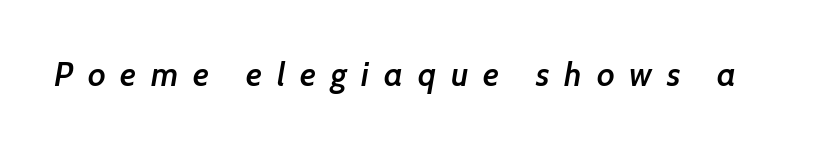
Q: Is the text bold? A: Semi-bold.
Q: Is the typeface a serif or a sans-serif typeface? A: Sans-serif.
Q: Is the text underlined? A: No.
Q: Is the spacing between letters normal or unusually wide? A: Unusually wide.
Q: Width (condensed, normal, or wide)? A: Normal.
Q: Stroke contrast? A: Low.
Q: x-height? A: Medium.
Q: Monospaced? A: No.
